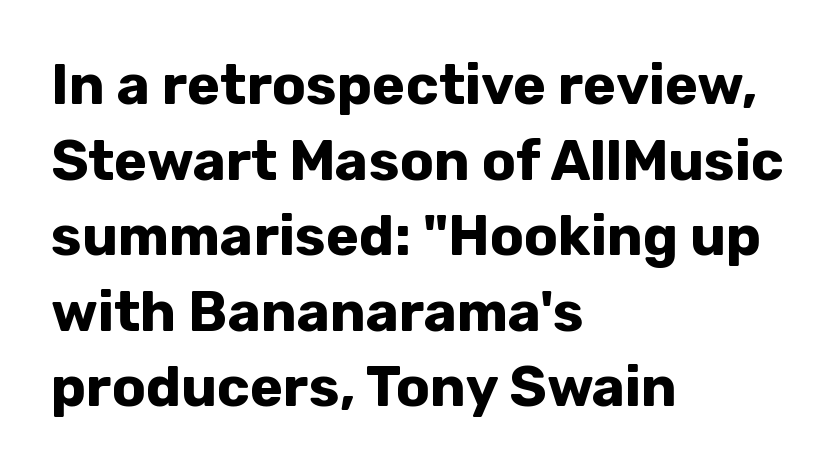
Q: Is the text bold? A: Yes.
Q: Is the text italic (slanted)? A: No, it is upright.
Q: Is the typeface a serif or a sans-serif typeface? A: Sans-serif.
Q: Is the text underlined? A: No.
Q: How is the paragraph aligned? A: Left-aligned.
Q: Is the spacing between letters normal or unusually wide? A: Normal.
Q: Is the spacing between lines tight, normal or loose? A: Normal.
Q: Width (condensed, normal, or wide)? A: Normal.
Q: Stroke contrast? A: Low.
Q: x-height? A: Medium.
Q: Monospaced? A: No.
